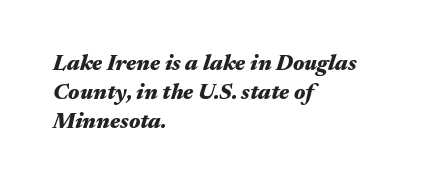
{"italic": "yes", "lean": "right", "slant_degrees": 17, "bold": "yes", "underline": "no", "align": "left", "line_spacing": "normal", "line_spacing_ratio": 1.31, "letter_spacing": "normal", "letter_spacing_em": 0.0, "glyph_px": 22}
